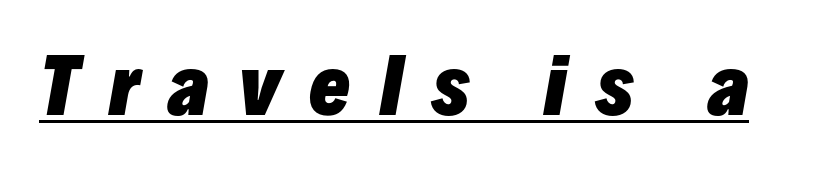
Q: Is the text bold? A: Yes.
Q: Is the text italic (slanted)? A: Yes, it leans right by about 10 degrees.
Q: Is the text underlined? A: Yes.
Q: Is the spacing between letters normal or unusually wide? A: Unusually wide.
Q: Width (condensed, normal, or wide)? A: Normal.
Q: Stroke contrast? A: Low.
Q: x-height? A: Medium.
Q: Monospaced? A: No.
